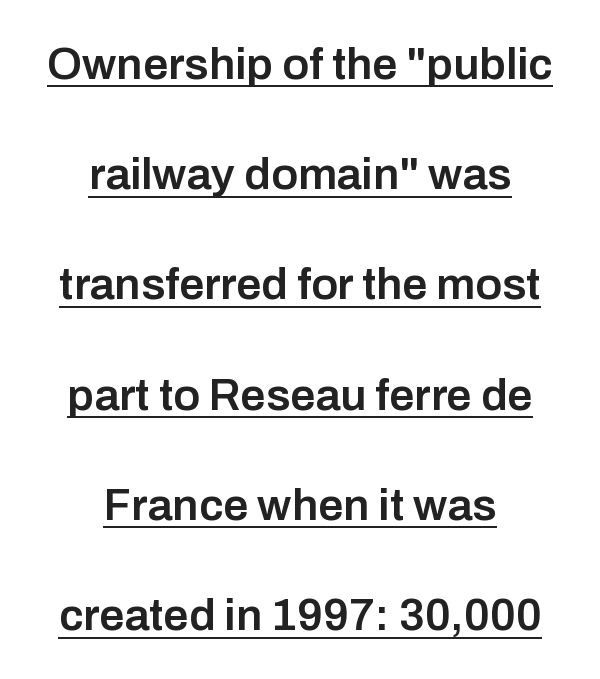
Q: Is the text bold? A: Semi-bold.
Q: Is the text italic (slanted)? A: No, it is upright.
Q: Is the typeface a serif or a sans-serif typeface? A: Sans-serif.
Q: Is the text underlined? A: Yes.
Q: How is the paragraph aligned? A: Centered.
Q: Is the spacing between letters normal or unusually wide? A: Normal.
Q: Is the spacing between lines tight, normal or loose? A: Loose.
Q: Width (condensed, normal, or wide)? A: Normal.
Q: Stroke contrast? A: Low.
Q: x-height? A: Medium.
Q: Monospaced? A: No.
